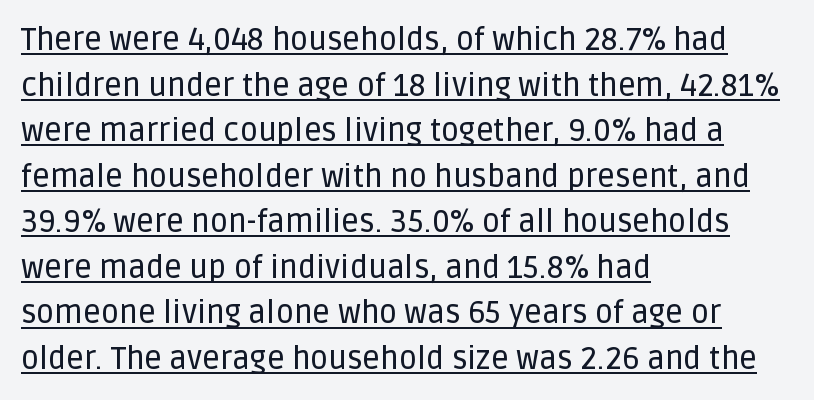
Nobody touched the tracking dial on this one. Interline gaps are of average width in this sample. Italic? Not at all — the glyphs are vertical. The typeface chosen for these lines omits serifs. The passage shown is typed in a proportional face where columns would drift. A student would call this left alignment; a typographer would say flush left, rag right.
